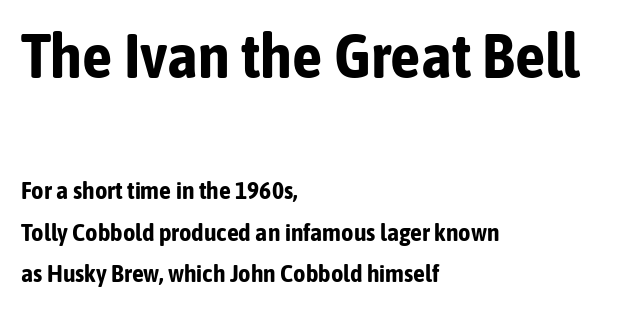
{"serif": "no", "italic": "no", "bold": "yes", "weight": "bold", "width": "condensed", "stroke_contrast": "low", "x_height": "medium", "monospaced": "no", "underline": "no", "align": "left", "line_spacing_ratio": 1.74, "letter_spacing": "normal", "letter_spacing_em": 0.0, "larger_block": "first", "size_ratio": 2.54, "glyph_px": 61}
